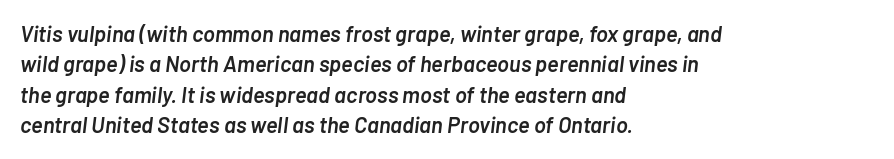
Q: Is the text bold? A: Semi-bold.
Q: Is the text italic (slanted)? A: Yes, it leans right by about 7 degrees.
Q: Is the text underlined? A: No.
Q: How is the paragraph aligned? A: Left-aligned.
Q: Is the spacing between letters normal or unusually wide? A: Normal.
Q: Is the spacing between lines tight, normal or loose? A: Normal.
